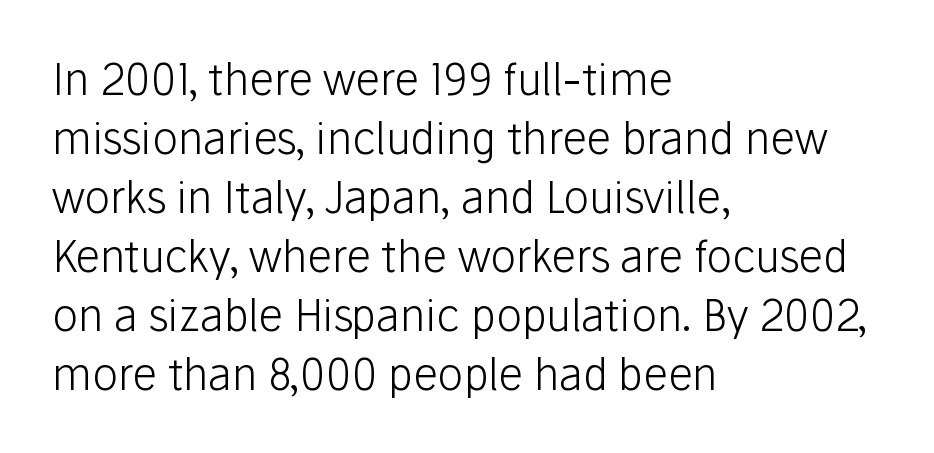
{"serif": "no", "italic": "no", "bold": "no", "weight": "light", "width": "normal", "stroke_contrast": "low", "x_height": "medium", "monospaced": "no", "underline": "no", "align": "left", "line_spacing": "normal", "line_spacing_ratio": 1.37, "letter_spacing": "normal", "letter_spacing_em": 0.0, "glyph_px": 43}
